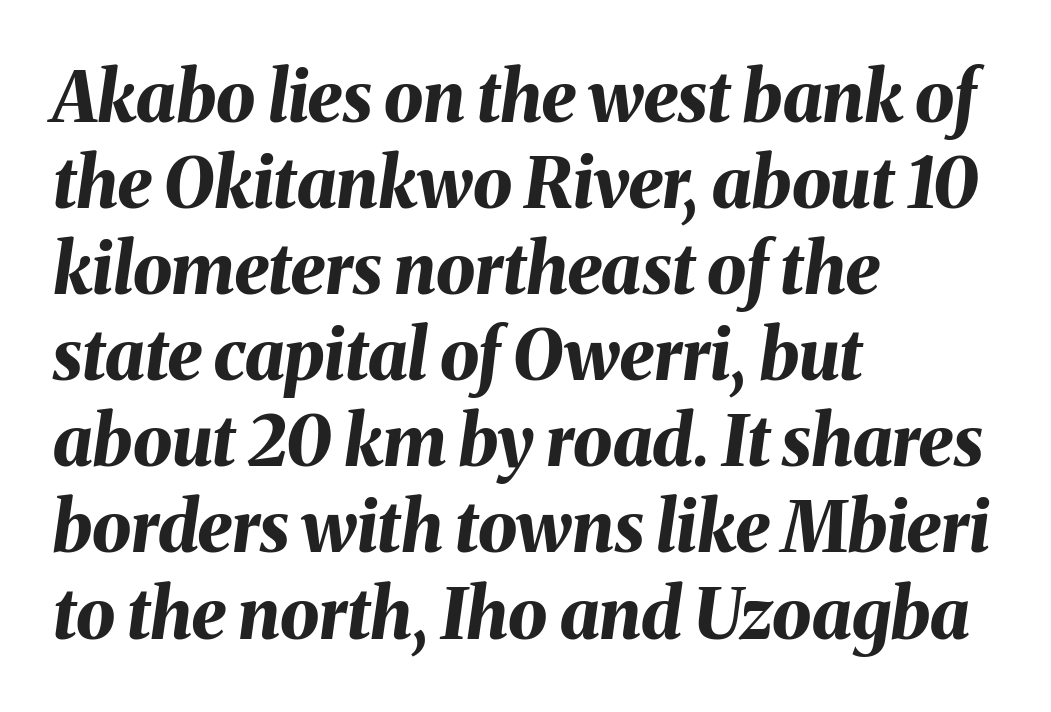
Q: Is the text bold? A: Yes.
Q: Is the text italic (slanted)? A: Yes, it leans right by about 8 degrees.
Q: Is the text underlined? A: No.
Q: How is the paragraph aligned? A: Left-aligned.
Q: Is the spacing between letters normal or unusually wide? A: Normal.
Q: Width (condensed, normal, or wide)? A: Normal.
Q: Stroke contrast? A: Medium.
Q: x-height? A: Medium.
Q: Monospaced? A: No.
